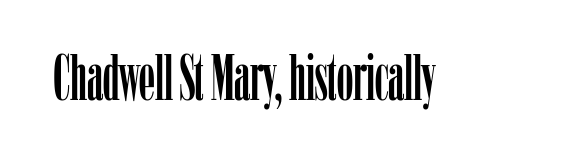
Q: Is the text italic (slanted)? A: No, it is upright.
Q: Is the typeface a serif or a sans-serif typeface? A: Serif.
Q: Is the text underlined? A: No.
Q: Is the spacing between letters normal or unusually wide? A: Normal.
Q: Width (condensed, normal, or wide)? A: Condensed.
Q: Stroke contrast? A: Low.
Q: x-height? A: Medium.
Q: Monospaced? A: No.
